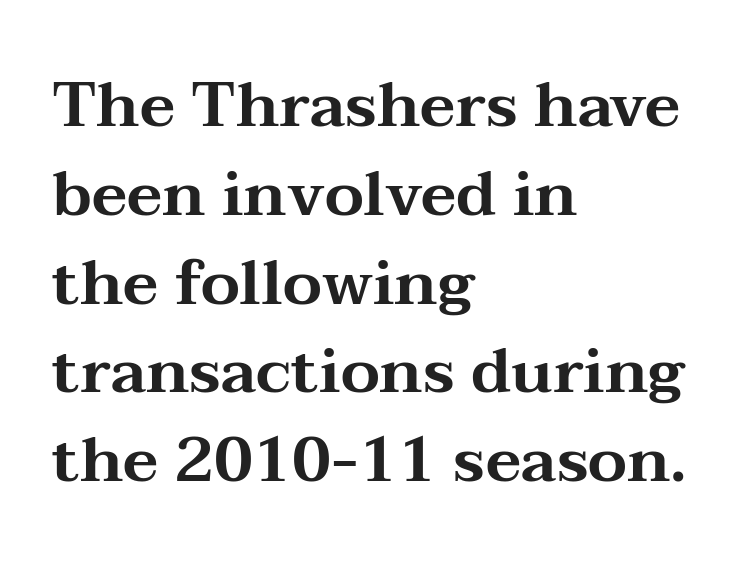
{"serif": "yes", "italic": "no", "width": "wide", "stroke_contrast": "medium", "x_height": "medium", "monospaced": "no", "underline": "no", "align": "left", "line_spacing": "normal", "line_spacing_ratio": 1.41, "letter_spacing": "normal", "letter_spacing_em": 0.0, "glyph_px": 63}
